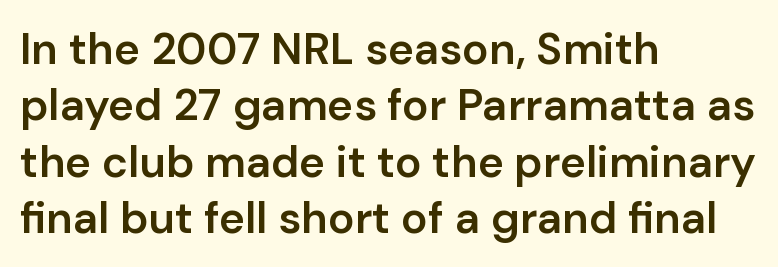
The leading is moderate, giving the passage an even texture. A bit beefed up — I'd call it semibold rather than bold. If you drew a line through each stem, it would be perfectly vertical. Between one letter and the next there's only the usual sliver of space. The face used here is a sans, in the tradition of grotesques and geometrics. Rule under the text: the space is simply empty.
